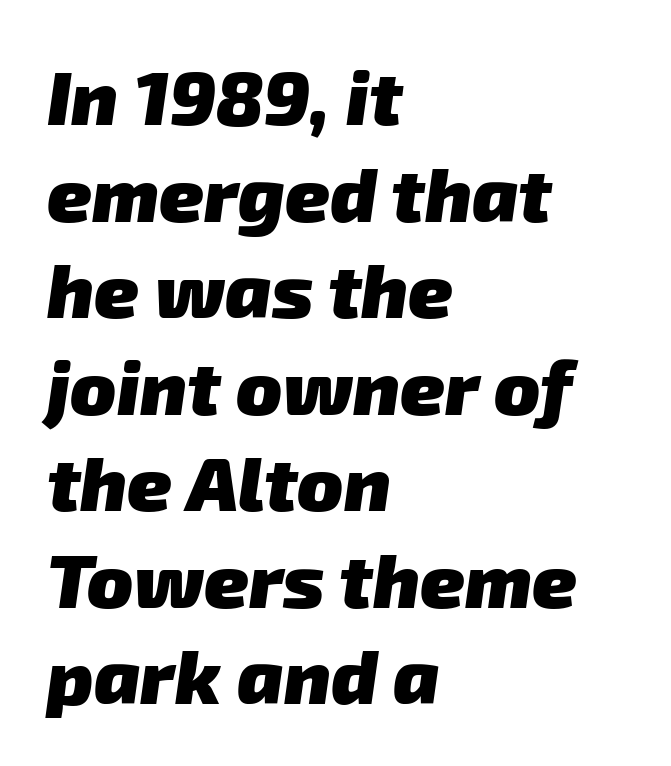
The image shows 76 px heavy sans-serif type; set left-aligned, normal line spacing (1.27x), normal letter spacing, not underlined; low stroke contrast and a medium x-height.
